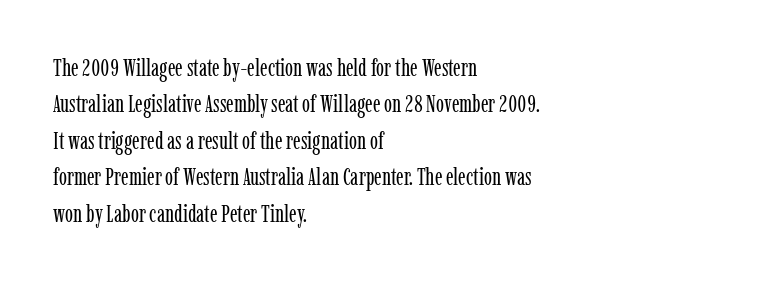
Q: Is the text bold? A: No.
Q: Is the text italic (slanted)? A: No, it is upright.
Q: Is the text underlined? A: No.
Q: How is the paragraph aligned? A: Left-aligned.
Q: Is the spacing between letters normal or unusually wide? A: Normal.
Q: Is the spacing between lines tight, normal or loose? A: Normal.
